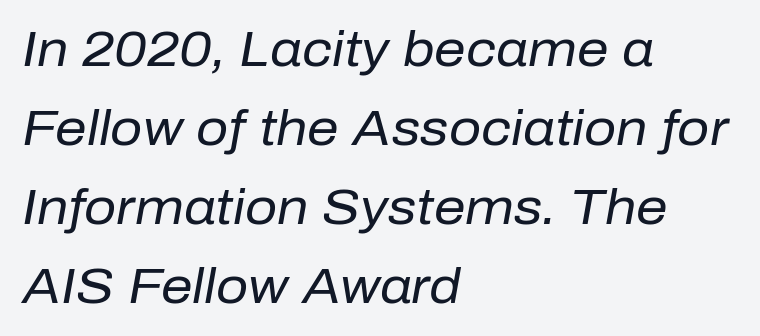
Q: Is the text bold? A: No.
Q: Is the text italic (slanted)? A: Yes, it leans right by about 10 degrees.
Q: Is the text underlined? A: No.
Q: How is the paragraph aligned? A: Left-aligned.
Q: Is the spacing between letters normal or unusually wide? A: Normal.
Q: Is the spacing between lines tight, normal or loose? A: Normal.
Q: Width (condensed, normal, or wide)? A: Normal.
Q: Stroke contrast? A: Low.
Q: x-height? A: Medium.
Q: Monospaced? A: No.
